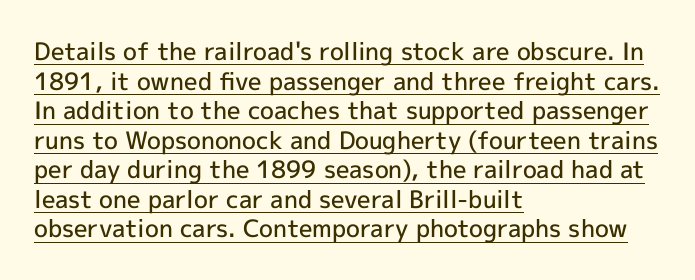
The image shows 24 px text type, upright; set left-aligned, line spacing 1.23x, normal letter spacing, underlined.
